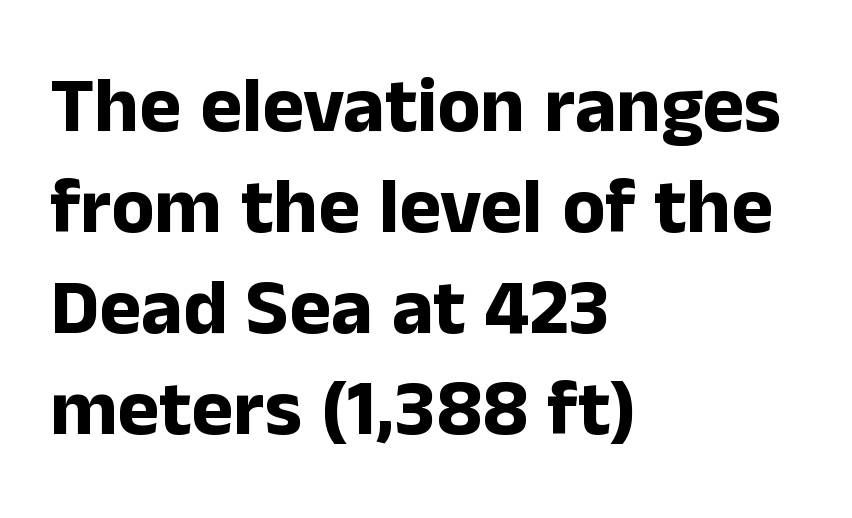
The image shows 79 px bold sans-serif type, upright; set left-aligned, normal line spacing (1.28x), normal letter spacing, not underlined; low stroke contrast and a medium x-height.
